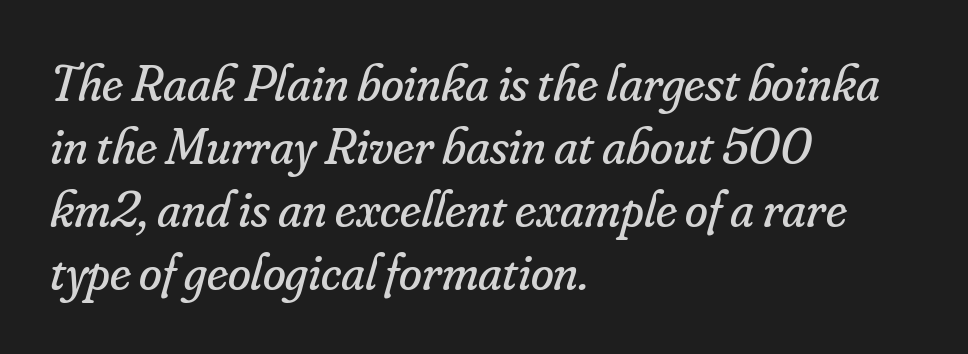
A typesetter would mark this as italic. Proportional: the letters do not fall into vertical columns. Clear beneath every line of the passage. The typeface has the unassuming heft of standard copy or less. Leftover space on each line is placed entirely after the last word. Look at the tracking — it's just the regular setting, nothing added.
